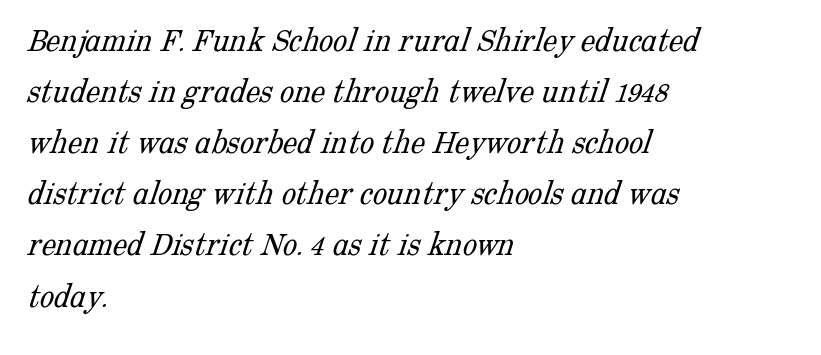
{"serif": "yes", "bold": "no", "weight": "light", "width": "normal", "stroke_contrast": "low", "x_height": "medium", "monospaced": "no", "underline": "no", "align": "left", "line_spacing": "normal", "line_spacing_ratio": 1.42, "letter_spacing": "normal", "letter_spacing_em": 0.0, "glyph_px": 36}
